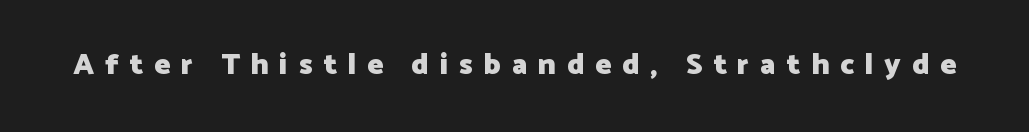
{"serif": "no", "italic": "no", "bold": "yes", "weight": "heavy", "width": "normal", "stroke_contrast": "low", "x_height": "medium", "monospaced": "no", "underline": "no", "letter_spacing": "wide", "letter_spacing_em": 0.36, "glyph_px": 30}
